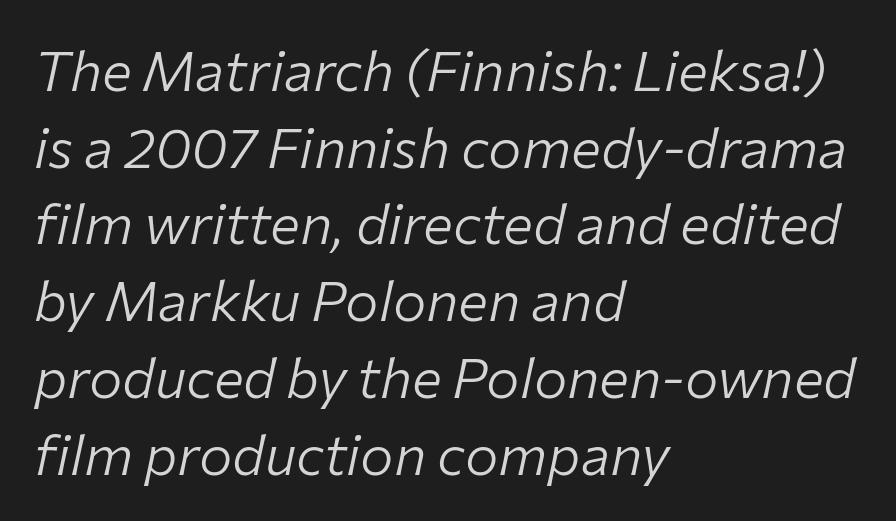
Q: Is the text bold? A: No.
Q: Is the text italic (slanted)? A: Yes, it leans right by about 12 degrees.
Q: Is the text underlined? A: No.
Q: How is the paragraph aligned? A: Left-aligned.
Q: Is the spacing between letters normal or unusually wide? A: Normal.
Q: Is the spacing between lines tight, normal or loose? A: Normal.
Q: Width (condensed, normal, or wide)? A: Normal.
Q: Stroke contrast? A: Low.
Q: x-height? A: Medium.
Q: Monospaced? A: No.
